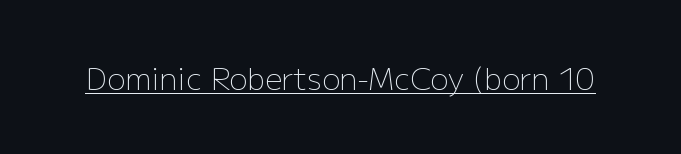
Q: Is the text bold? A: No.
Q: Is the text italic (slanted)? A: No, it is upright.
Q: Is the typeface a serif or a sans-serif typeface? A: Sans-serif.
Q: Is the text underlined? A: Yes.
Q: Is the spacing between letters normal or unusually wide? A: Normal.
Q: Width (condensed, normal, or wide)? A: Normal.
Q: Stroke contrast? A: Low.
Q: x-height? A: Medium.
Q: Monospaced? A: No.
